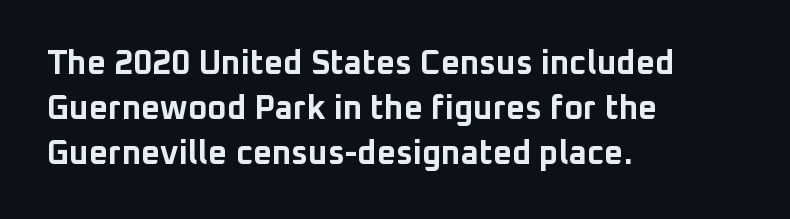
Whoever set this chose a conventional vertical rhythm. Are there feet on the stems? There aren't — it's a sans. Character widths vary here, with narrow letters taking less room than wide ones. Descenders hang freely into open space.
